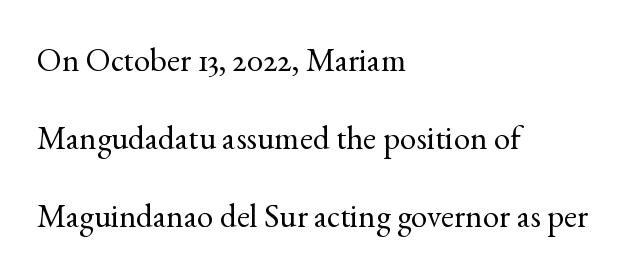
{"serif": "yes", "italic": "no", "bold": "no", "weight": "regular", "width": "normal", "x_height": "small", "monospaced": "no", "underline": "no", "align": "left", "line_spacing": "loose", "line_spacing_ratio": 2.36, "letter_spacing": "normal", "letter_spacing_em": 0.0, "glyph_px": 33}
